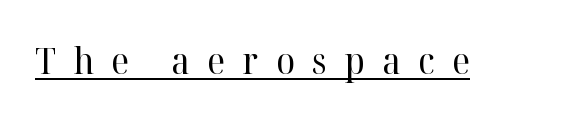
Serif or sans? Serif — the stroke terminals have little feet. A typesetter would mark this as roman, not italic. A light-to-regular cut is what we see here. The passage shown is typed in a proportional face where columns would drift. Glance below the letters and you will spot a drawn line. Caption: expanded tracking, letters set apart.
